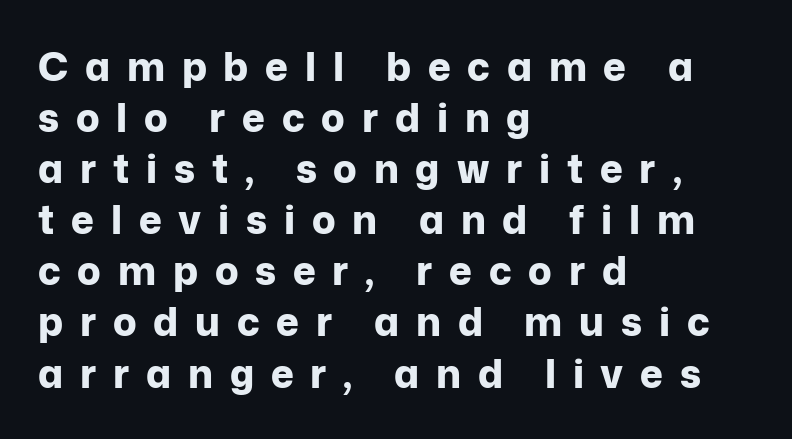
The image shows 39 px bold sans-serif type, upright; set left-aligned, normal line spacing (1.31x), unusually wide letter spacing (+0.43 em), not underlined; low stroke contrast and a medium x-height.
